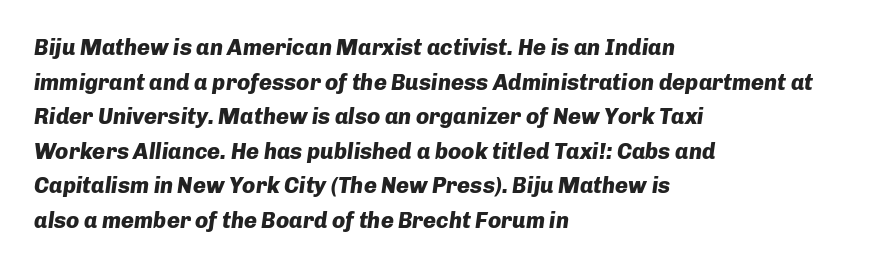
The image shows 22 px bold type, italic (leaning right); set left-aligned, normal line spacing (1.57x), normal letter spacing, not underlined.
